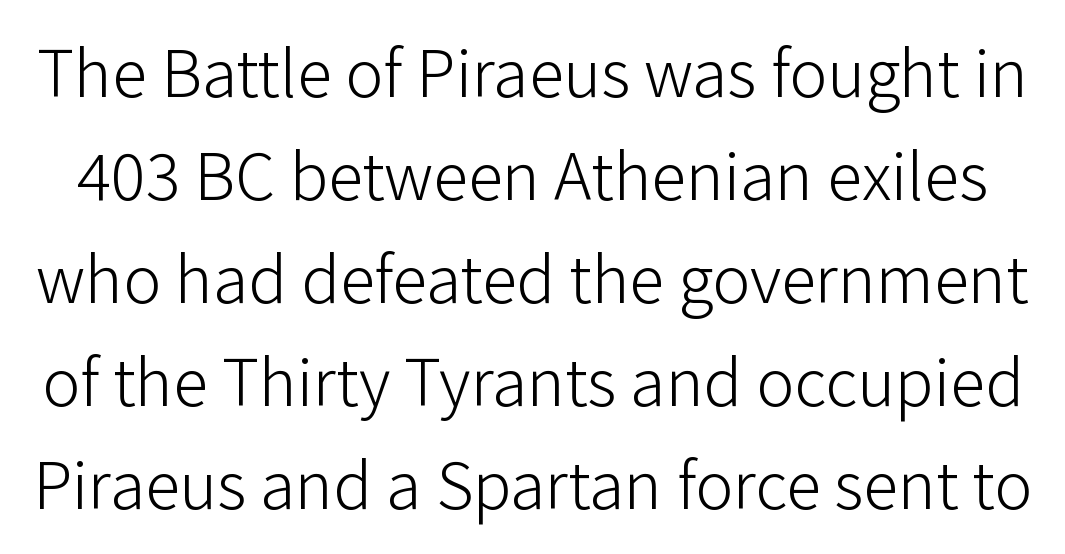
The image shows 71 px light sans-serif type, upright; set normal line spacing (1.45x), normal letter spacing, not underlined; low stroke contrast and a medium x-height.
